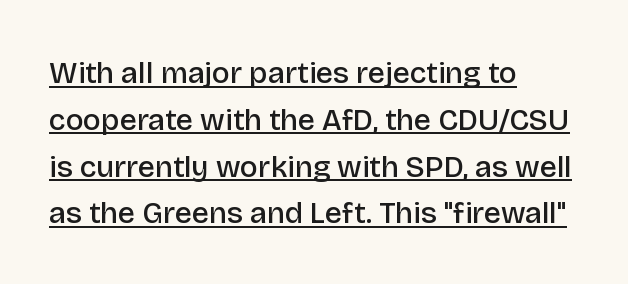
Q: Is the text bold? A: Semi-bold.
Q: Is the text italic (slanted)? A: No, it is upright.
Q: Is the typeface a serif or a sans-serif typeface? A: Sans-serif.
Q: Is the text underlined? A: Yes.
Q: How is the paragraph aligned? A: Left-aligned.
Q: Is the spacing between letters normal or unusually wide? A: Normal.
Q: Is the spacing between lines tight, normal or loose? A: Normal.
Q: Width (condensed, normal, or wide)? A: Normal.
Q: Stroke contrast? A: Low.
Q: x-height? A: Large.
Q: Monospaced? A: No.
